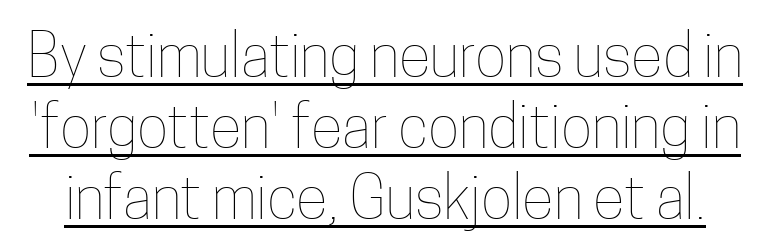
The image shows 59 px thin, condensed type, upright; set line spacing 1.2x, normal letter spacing, underlined; low stroke contrast and a medium x-height.
